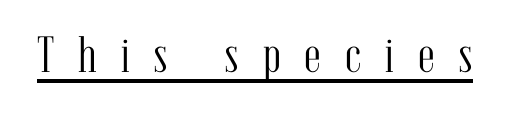
A typesetter would mark this as roman, not italic. Proportional: the letters do not fall into vertical columns. Stroke thickness stays within the range of a standard reading face or lighter. I'd call this a serif setting — the letters wear small feet. The tracking jumps out immediately: characters are airy and widely separated.
